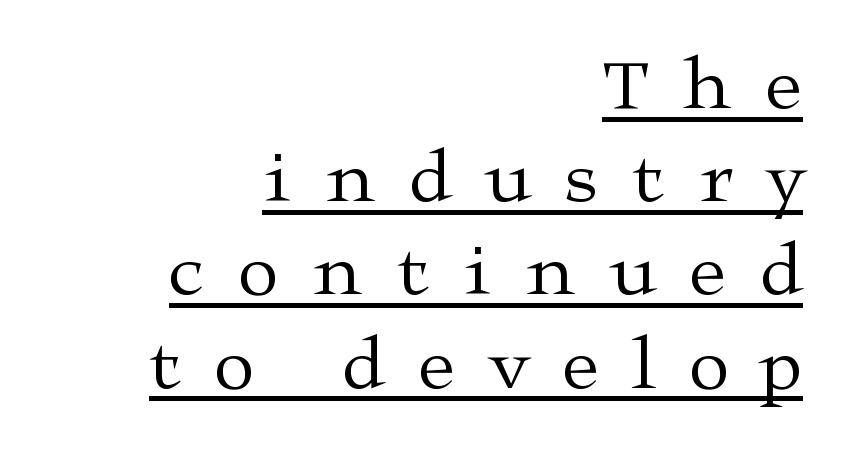
{"serif": "yes", "italic": "no", "bold": "no", "weight": "regular", "width": "wide", "stroke_contrast": "medium", "x_height": "medium", "monospaced": "no", "underline": "yes", "align": "right", "line_spacing": "normal", "line_spacing_ratio": 1.26, "letter_spacing": "wide", "letter_spacing_em": 0.47, "glyph_px": 74}
